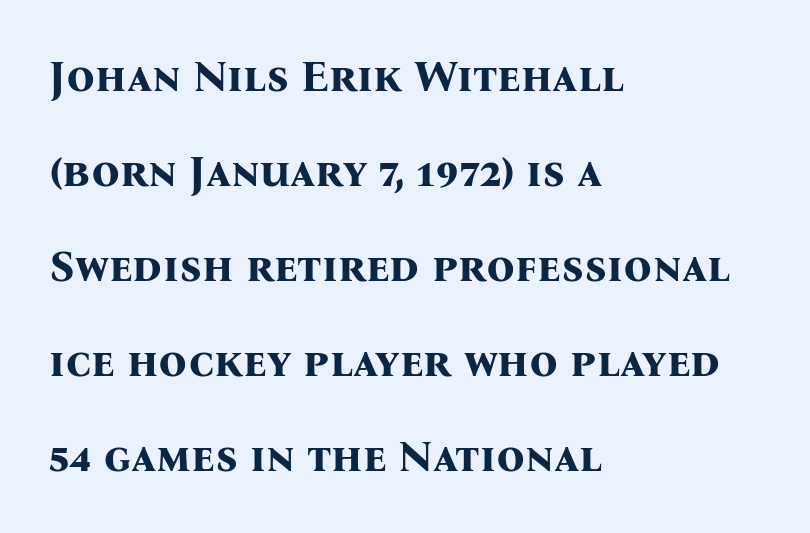
The image shows 44 px bold serif type, upright; set left-aligned, loose line spacing (2.16x), normal letter spacing, not underlined; medium stroke contrast and a medium x-height.
